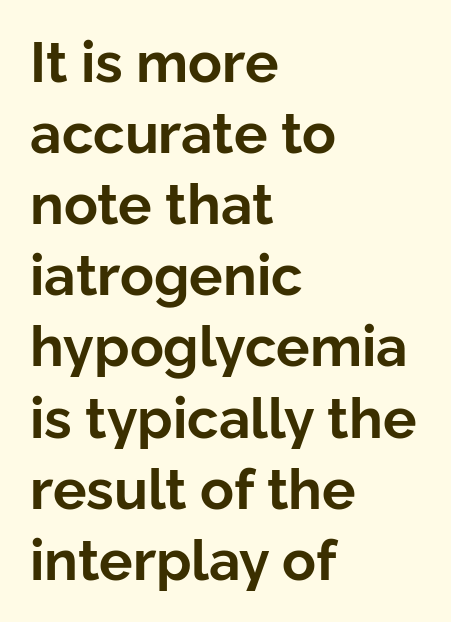
Q: Is the text bold? A: Yes.
Q: Is the text italic (slanted)? A: No, it is upright.
Q: Is the typeface a serif or a sans-serif typeface? A: Sans-serif.
Q: Is the text underlined? A: No.
Q: How is the paragraph aligned? A: Left-aligned.
Q: Is the spacing between letters normal or unusually wide? A: Normal.
Q: Is the spacing between lines tight, normal or loose? A: Normal.
Q: Width (condensed, normal, or wide)? A: Normal.
Q: Stroke contrast? A: Low.
Q: x-height? A: Medium.
Q: Monospaced? A: No.
